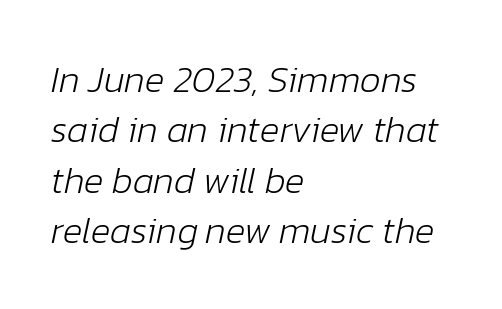
What stands out about the letter spacing? Nothing — it is the standard amount. Here the designer chose a conventional face with non-uniform glyph widths. When letters slant like this, we call the style italic. Leading matches the norm, producing a regular column.
